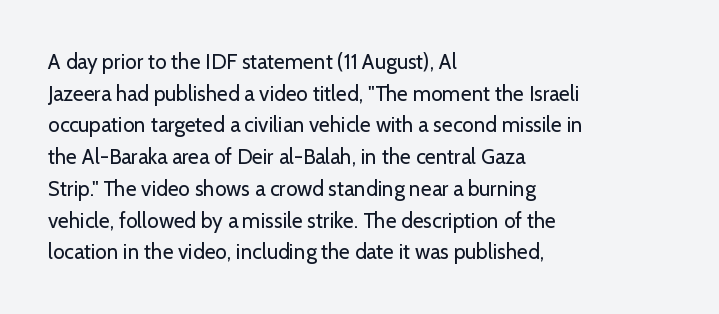
Q: Is the text bold? A: No.
Q: Is the text italic (slanted)? A: No, it is upright.
Q: Is the text underlined? A: No.
Q: How is the paragraph aligned? A: Left-aligned.
Q: Is the spacing between letters normal or unusually wide? A: Normal.
Q: Is the spacing between lines tight, normal or loose? A: Normal.
